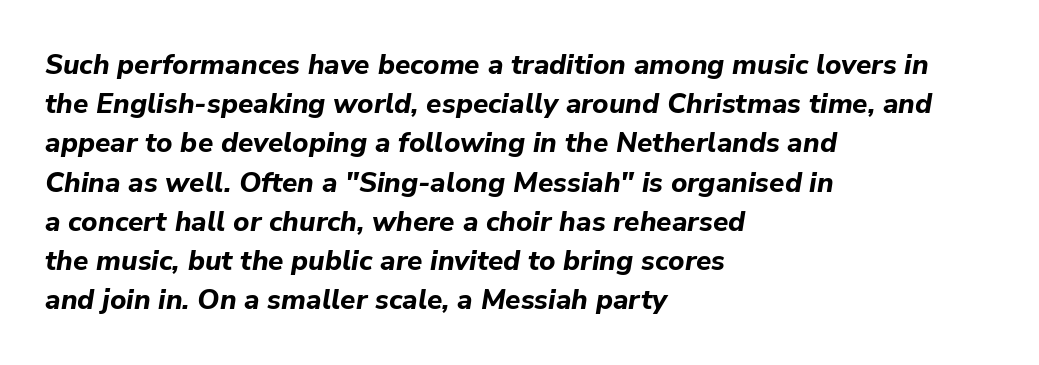
Q: Is the text bold? A: Yes.
Q: Is the text italic (slanted)? A: Yes, it leans right by about 9 degrees.
Q: Is the text underlined? A: No.
Q: How is the paragraph aligned? A: Left-aligned.
Q: Is the spacing between letters normal or unusually wide? A: Normal.
Q: Is the spacing between lines tight, normal or loose? A: Normal.
Q: Width (condensed, normal, or wide)? A: Normal.
Q: Stroke contrast? A: Low.
Q: x-height? A: Medium.
Q: Monospaced? A: No.
